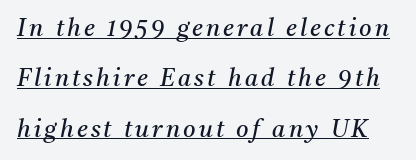
Stroke mass is kept to a normal reading level or below. Observe the lean: these are italic letterforms. Students, observe: this is what heavily led, spacious text looks like. A rule runs beneath these lines of type.
